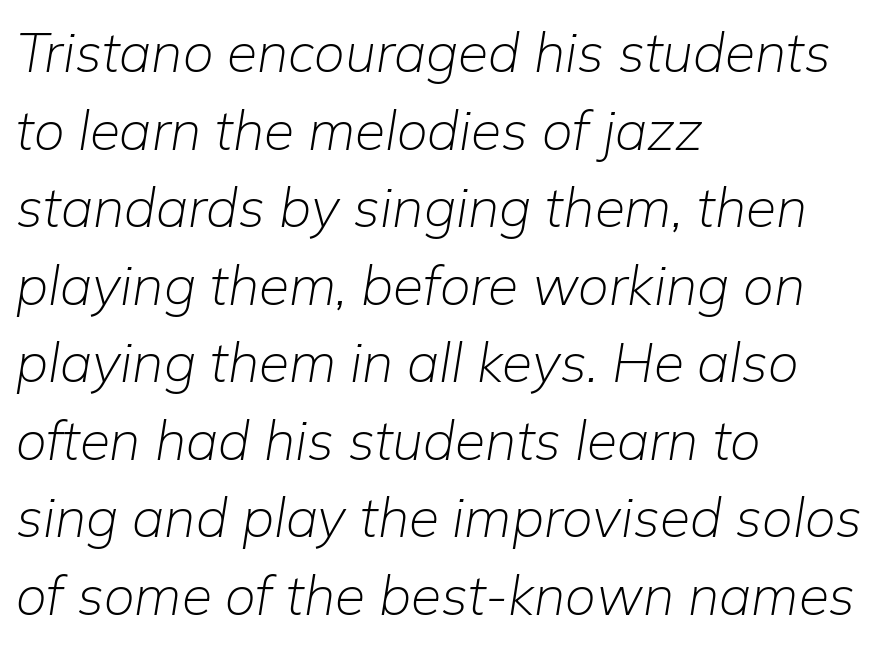
Q: Is the text bold? A: No.
Q: Is the text italic (slanted)? A: Yes, it leans right by about 9 degrees.
Q: Is the text underlined? A: No.
Q: How is the paragraph aligned? A: Left-aligned.
Q: Is the spacing between letters normal or unusually wide? A: Normal.
Q: Is the spacing between lines tight, normal or loose? A: Normal.
Q: Width (condensed, normal, or wide)? A: Normal.
Q: Stroke contrast? A: Low.
Q: x-height? A: Medium.
Q: Monospaced? A: No.
